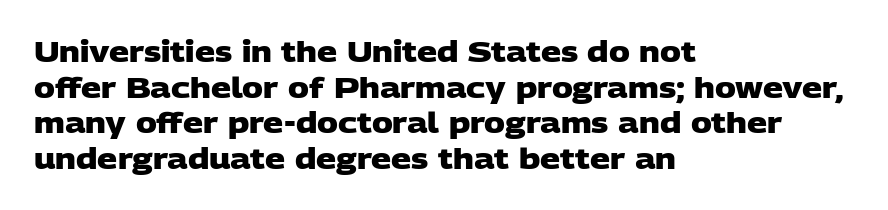
{"serif": "no", "bold": "yes", "weight": "heavy", "width": "wide", "stroke_contrast": "low", "x_height": "large", "monospaced": "no", "underline": "no", "align": "left", "line_spacing": "normal", "line_spacing_ratio": 1.27, "letter_spacing": "normal", "letter_spacing_em": 0.0, "glyph_px": 28}
